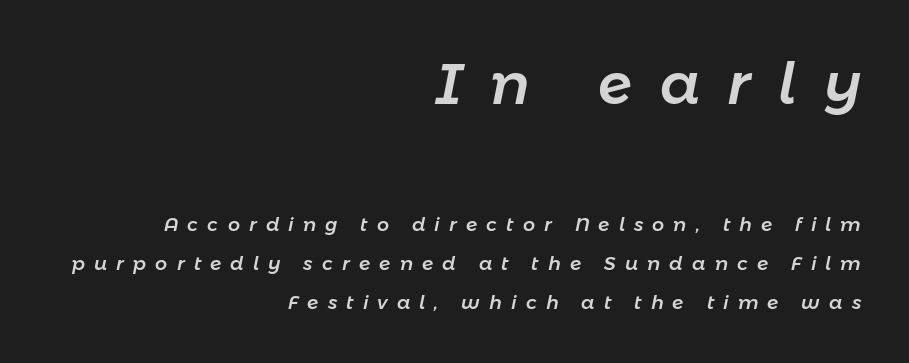
{"italic": "yes", "lean": "right", "slant_degrees": 11, "width": "normal", "stroke_contrast": "low", "x_height": "medium", "monospaced": "no", "underline": "no", "align": "right", "line_spacing": "loose", "line_spacing_ratio": 2.07, "letter_spacing": "wide", "letter_spacing_em": 0.48, "larger_block": "first", "size_ratio": 3.0, "glyph_px": 57}
